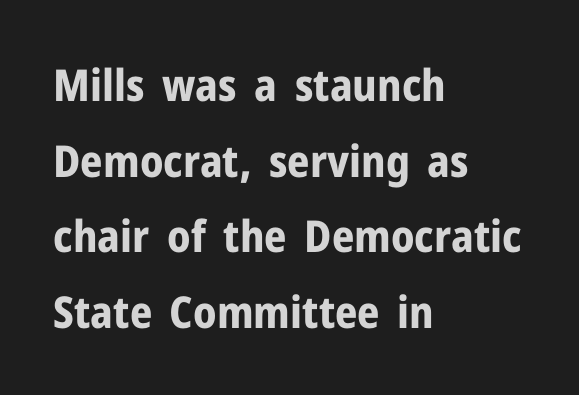
The image shows 44 px bold sans-serif type, upright; set left-aligned, line spacing 1.72x, normal letter spacing, not underlined; low stroke contrast and a medium x-height.
